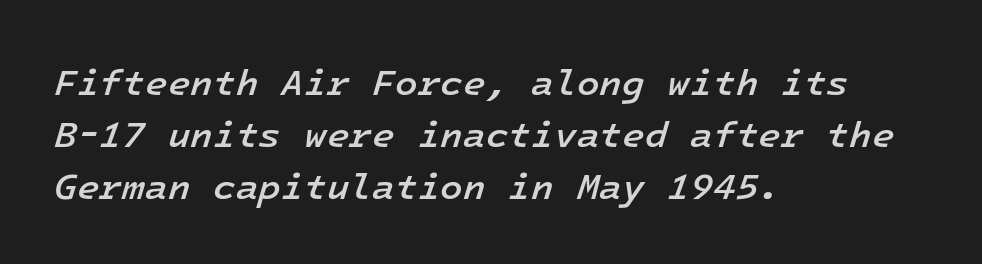
{"italic": "yes", "lean": "right", "slant_degrees": 16, "bold": "semi", "weight": "semibold", "width": "normal", "stroke_contrast": "low", "x_height": "medium", "monospaced": "yes", "underline": "no", "align": "left", "line_spacing": "normal", "line_spacing_ratio": 1.4, "letter_spacing": "normal", "letter_spacing_em": 0.0, "glyph_px": 37}
